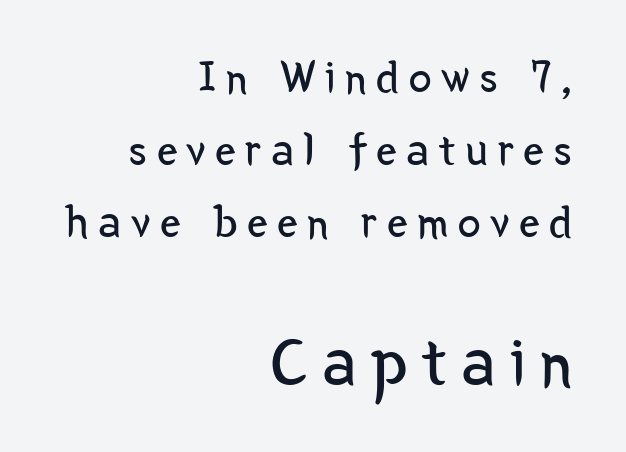
Note: no serifs on the glyphs. If you measured baseline to baseline, you'd find a middling distance. The lines in this sample share a right terminus and differ only in where they begin. If you drew a line through each stem, it would be perfectly vertical.
